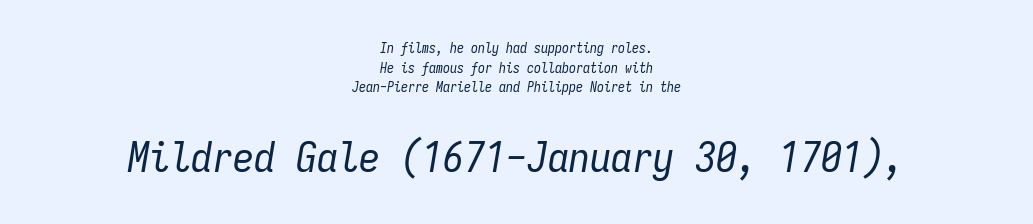
{"italic": "yes", "lean": "right", "slant_degrees": 9, "bold": "no", "weight": "regular", "width": "condensed", "stroke_contrast": "low", "x_height": "medium", "monospaced": "yes", "underline": "no", "align": "center", "line_spacing": "normal", "line_spacing_ratio": 1.4, "letter_spacing": "normal", "letter_spacing_em": 0.0, "larger_block": "second", "size_ratio": 3.0, "glyph_px": 42}
